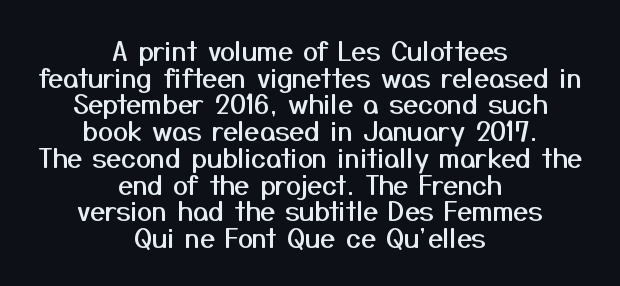
{"italic": "no", "underline": "no", "align": "center", "line_spacing": "tight", "line_spacing_ratio": 0.99, "letter_spacing": "normal", "letter_spacing_em": 0.0, "glyph_px": 27}
